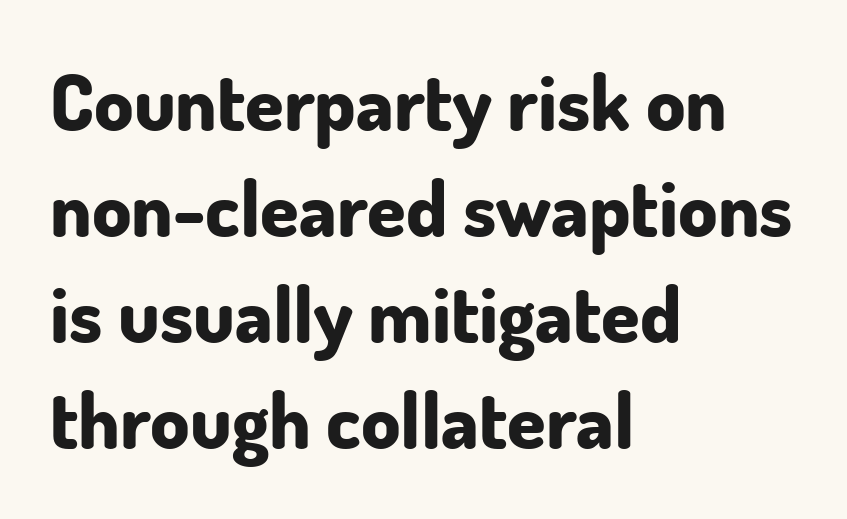
Q: Is the text bold? A: Yes.
Q: Is the text italic (slanted)? A: No, it is upright.
Q: Is the typeface a serif or a sans-serif typeface? A: Sans-serif.
Q: Is the text underlined? A: No.
Q: How is the paragraph aligned? A: Left-aligned.
Q: Is the spacing between letters normal or unusually wide? A: Normal.
Q: Is the spacing between lines tight, normal or loose? A: Normal.
Q: Width (condensed, normal, or wide)? A: Normal.
Q: Stroke contrast? A: Low.
Q: x-height? A: Small.
Q: Monospaced? A: No.
